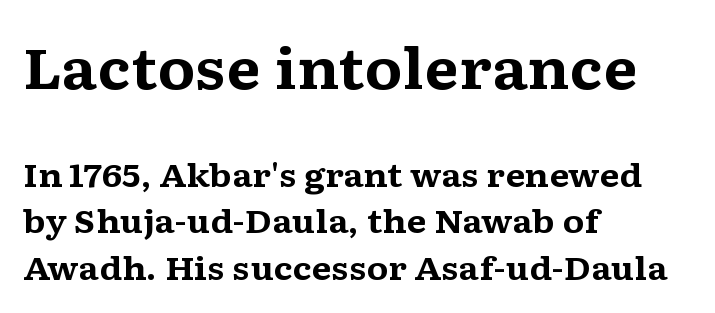
Q: Is the text bold? A: Yes.
Q: Is the text italic (slanted)? A: No, it is upright.
Q: Is the typeface a serif or a sans-serif typeface? A: Serif.
Q: Is the text underlined? A: No.
Q: How is the paragraph aligned? A: Left-aligned.
Q: Is the spacing between letters normal or unusually wide? A: Normal.
Q: Is the spacing between lines tight, normal or loose? A: Normal.
Q: Which block of text is set in a larger size, the first (top) or the second (bottom)? A: The first (top) one.
Q: Width (condensed, normal, or wide)? A: Wide.
Q: Stroke contrast? A: Medium.
Q: x-height? A: Medium.
Q: Monospaced? A: No.
